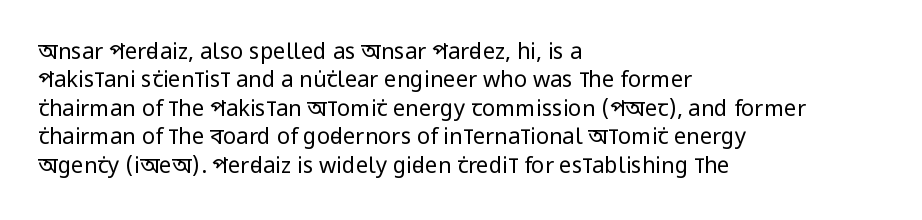
Q: Is the text bold? A: No.
Q: Is the text italic (slanted)? A: No, it is upright.
Q: Is the text underlined? A: No.
Q: How is the paragraph aligned? A: Left-aligned.
Q: Is the spacing between letters normal or unusually wide? A: Normal.
Q: Is the spacing between lines tight, normal or loose? A: Normal.
